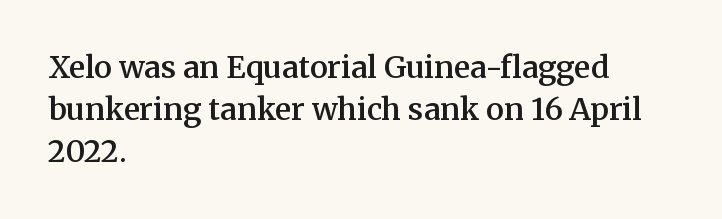
Q: Is the text bold? A: Semi-bold.
Q: Is the text italic (slanted)? A: No, it is upright.
Q: Is the typeface a serif or a sans-serif typeface? A: Serif.
Q: Is the text underlined? A: No.
Q: How is the paragraph aligned? A: Left-aligned.
Q: Is the spacing between letters normal or unusually wide? A: Normal.
Q: Is the spacing between lines tight, normal or loose? A: Normal.
Q: Width (condensed, normal, or wide)? A: Normal.
Q: Stroke contrast? A: Medium.
Q: x-height? A: Medium.
Q: Monospaced? A: No.
